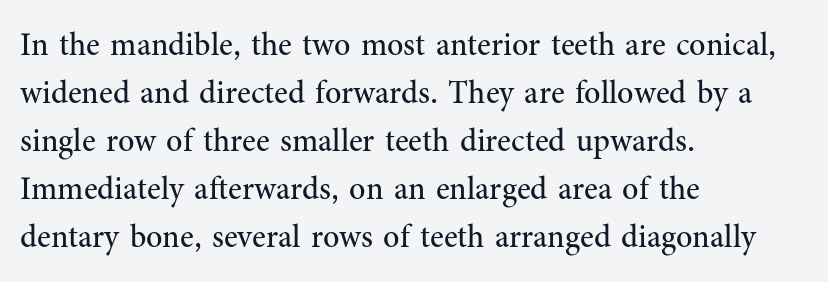
{"serif": "yes", "italic": "no", "bold": "no", "weight": "regular", "width": "normal", "stroke_contrast": "medium", "x_height": "medium", "monospaced": "no", "underline": "no", "align": "left", "line_spacing": "normal", "line_spacing_ratio": 1.5, "letter_spacing": "normal", "letter_spacing_em": 0.0, "glyph_px": 32}
